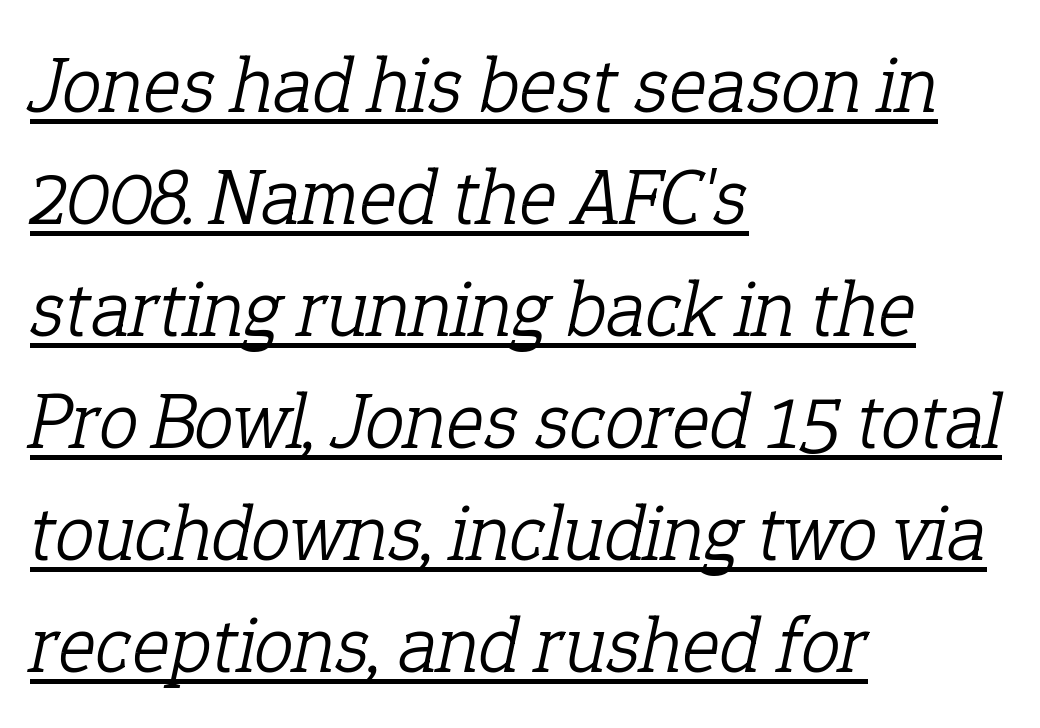
The image shows 80 px light serif type, italic (leaning right); set left-aligned, normal line spacing (1.4x), normal letter spacing, underlined; low stroke contrast and a medium x-height.
